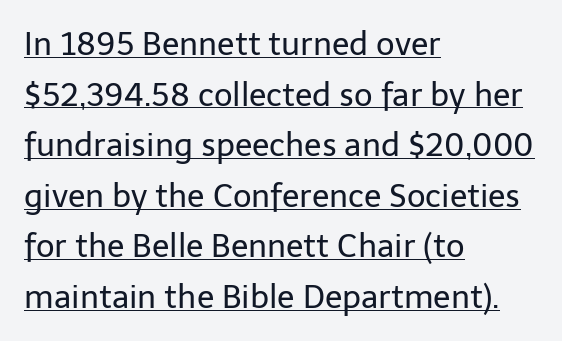
These lines keep a tight, regular rhythm from letter to letter. Is there an underline? Yes — a line sits under the letters. Think of a printed novel: that variable character pitch is what you see here. Alignment: flush left. Examine the stroke ends and you'll find no serifs.
